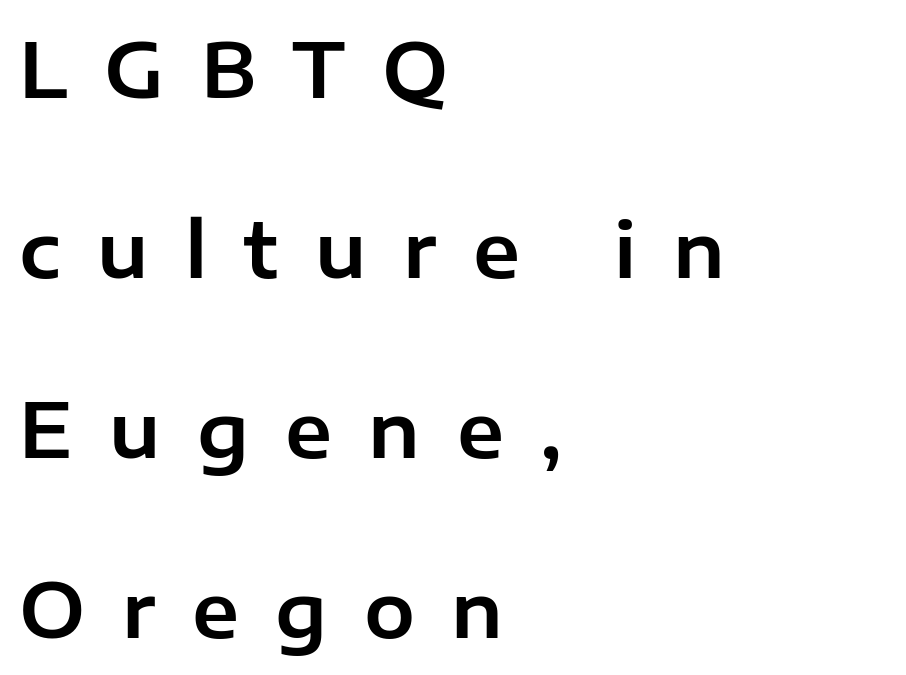
Q: Is the text italic (slanted)? A: No, it is upright.
Q: Is the typeface a serif or a sans-serif typeface? A: Sans-serif.
Q: Is the text underlined? A: No.
Q: How is the paragraph aligned? A: Left-aligned.
Q: Is the spacing between letters normal or unusually wide? A: Unusually wide.
Q: Is the spacing between lines tight, normal or loose? A: Loose.
Q: Width (condensed, normal, or wide)? A: Normal.
Q: Stroke contrast? A: Low.
Q: x-height? A: Medium.
Q: Monospaced? A: No.
